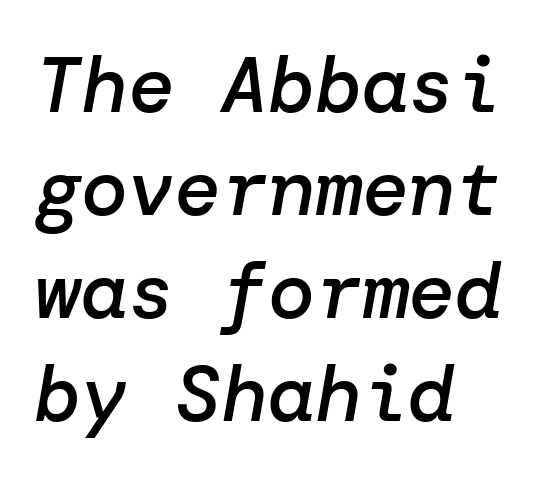
The image shows 78 px semibold type, italic (leaning right); set left-aligned, normal line spacing (1.32x), normal letter spacing, not underlined; low stroke contrast and a medium x-height.
